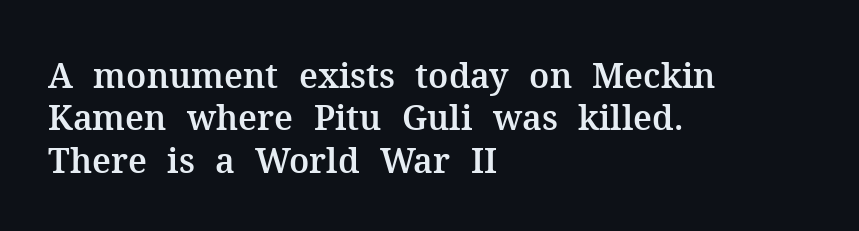
The font family rendered here belongs to the serif group. These lines are rendered in a variable-pitch font. Plain, unruled lines of type. How would I describe the line gaps? Plain and ordinary. The rendering anchors every line to the left-hand side.
